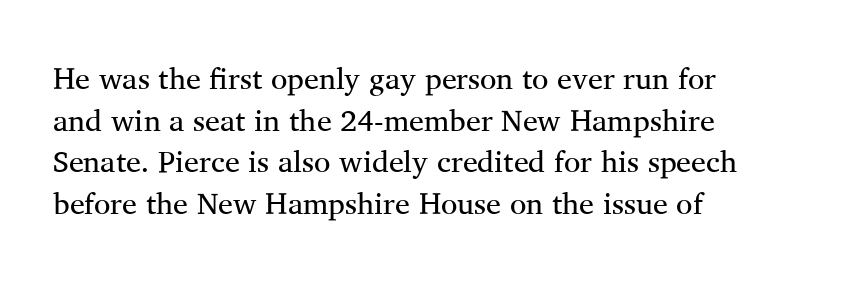
{"serif": "yes", "italic": "no", "bold": "no", "weight": "regular", "width": "normal", "stroke_contrast": "medium", "x_height": "medium", "monospaced": "no", "underline": "no", "align": "left", "line_spacing": "normal", "line_spacing_ratio": 1.39, "letter_spacing": "normal", "letter_spacing_em": 0.0, "glyph_px": 30}
